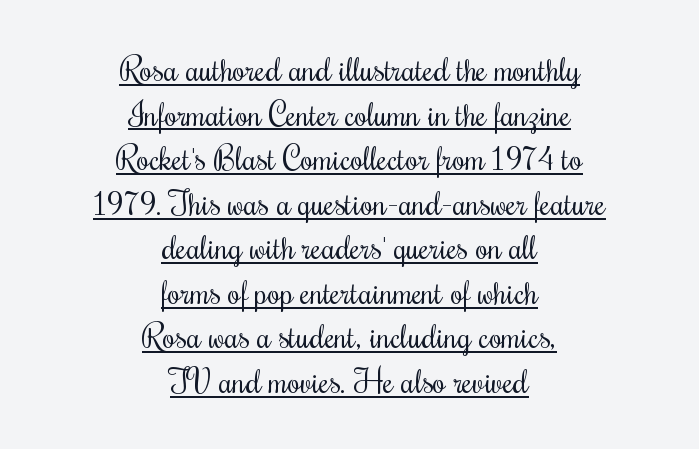
Q: Is the text bold? A: No.
Q: Is the text italic (slanted)? A: Yes.
Q: Is the text underlined? A: Yes.
Q: How is the paragraph aligned? A: Centered.
Q: Is the spacing between letters normal or unusually wide? A: Normal.
Q: Is the spacing between lines tight, normal or loose? A: Normal.
Q: Width (condensed, normal, or wide)? A: Condensed.
Q: Stroke contrast? A: Medium.
Q: x-height? A: Small.
Q: Monospaced? A: No.
